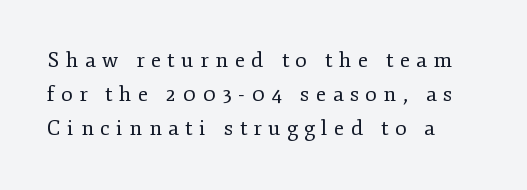
Caption: expanded tracking, letters set apart. Evenly set lines give the paragraph a standard silhouette. Has an underline been added? It has not. Stem width sits at or under what a default text font uses.
